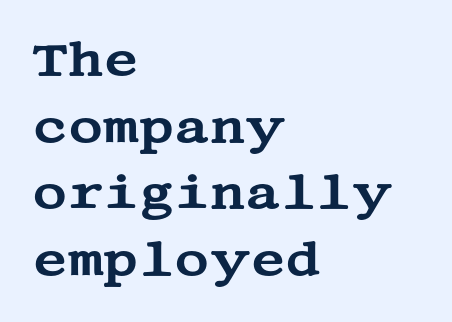
The image shows 48 px wide serif type, upright; set left-aligned, normal line spacing (1.39x), normal letter spacing, not underlined; medium stroke contrast and a large x-height.
